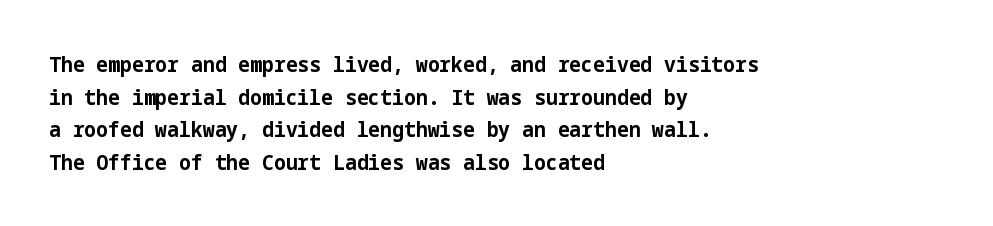
Q: Is the text bold? A: Yes.
Q: Is the text italic (slanted)? A: No, it is upright.
Q: Is the text underlined? A: No.
Q: How is the paragraph aligned? A: Left-aligned.
Q: Is the spacing between letters normal or unusually wide? A: Normal.
Q: Is the spacing between lines tight, normal or loose? A: Normal.
